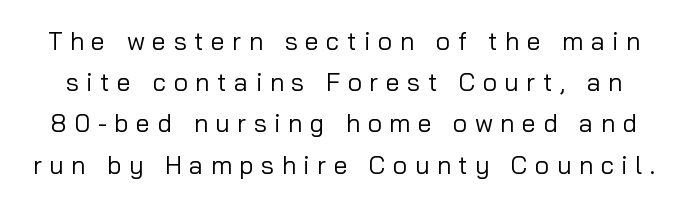
Display-style spreading of the glyphs; the letterfit is very open. Summary of vertical rhythm: regular, with standard interline spacing. Do the letters lean? They stand straight. Only glyphs here, with clear space below each row.
